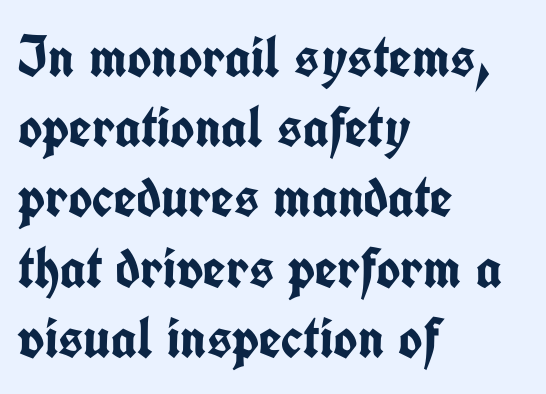
This is the regular roman posture of the typeface. All the whitespace from short lines collects on the right. Typesetter's note: full bold, strokes at maximum text heaviness. Bare-footed words on every line.
